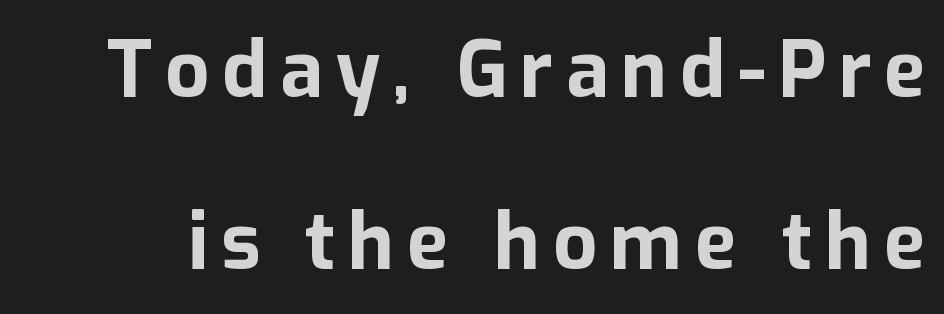
Q: Is the text bold? A: Yes.
Q: Is the text italic (slanted)? A: No, it is upright.
Q: Is the typeface a serif or a sans-serif typeface? A: Sans-serif.
Q: Is the text underlined? A: No.
Q: Is the spacing between lines tight, normal or loose? A: Loose.
Q: Width (condensed, normal, or wide)? A: Normal.
Q: Stroke contrast? A: Low.
Q: x-height? A: Medium.
Q: Monospaced? A: No.
